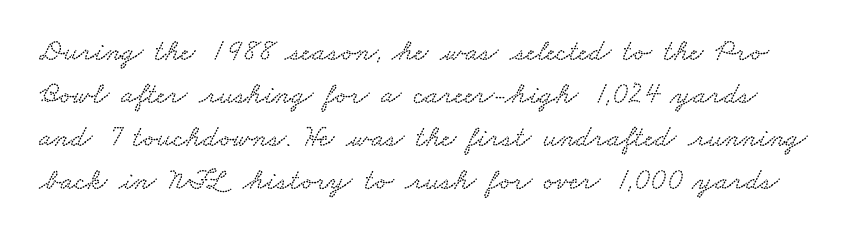
The zone under the glyphs is completely vacant. Reading down the column, the eye jumps a familiar distance to each next line. Here the designer chose a conventional face with non-uniform glyph widths. Letter spacing: default.
